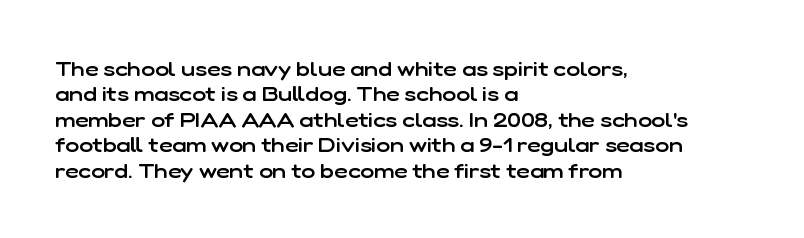
{"italic": "no", "bold": "semi", "underline": "no", "align": "left", "line_spacing_ratio": 1.21, "letter_spacing": "normal", "letter_spacing_em": 0.0, "glyph_px": 21}
